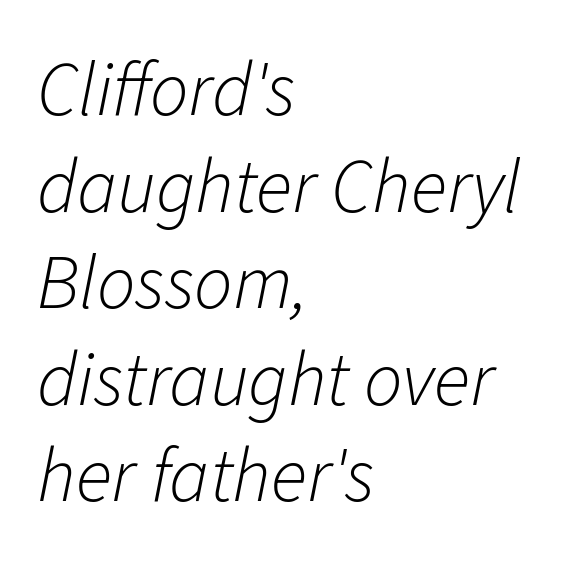
Q: Is the text bold? A: No.
Q: Is the text italic (slanted)? A: Yes, it leans right by about 11 degrees.
Q: Is the text underlined? A: No.
Q: How is the paragraph aligned? A: Left-aligned.
Q: Is the spacing between letters normal or unusually wide? A: Normal.
Q: Is the spacing between lines tight, normal or loose? A: Normal.
Q: Width (condensed, normal, or wide)? A: Normal.
Q: Stroke contrast? A: Low.
Q: x-height? A: Medium.
Q: Monospaced? A: No.
